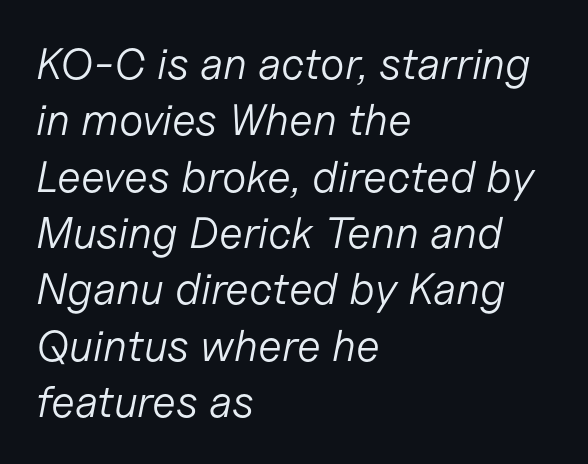
The image shows 44 px light type, italic (leaning right); set left-aligned, normal line spacing (1.28x), normal letter spacing, not underlined; low stroke contrast and a medium x-height.
